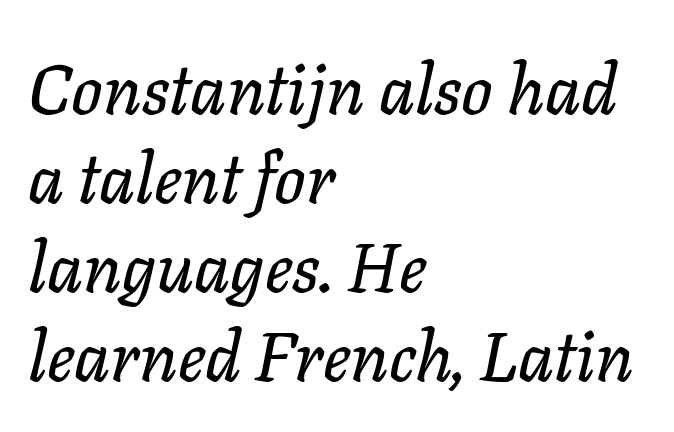
Q: Is the text italic (slanted)? A: Yes, it leans right by about 11 degrees.
Q: Is the text underlined? A: No.
Q: How is the paragraph aligned? A: Left-aligned.
Q: Is the spacing between letters normal or unusually wide? A: Normal.
Q: Is the spacing between lines tight, normal or loose? A: Normal.
Q: Width (condensed, normal, or wide)? A: Normal.
Q: Stroke contrast? A: Low.
Q: x-height? A: Medium.
Q: Monospaced? A: No.
